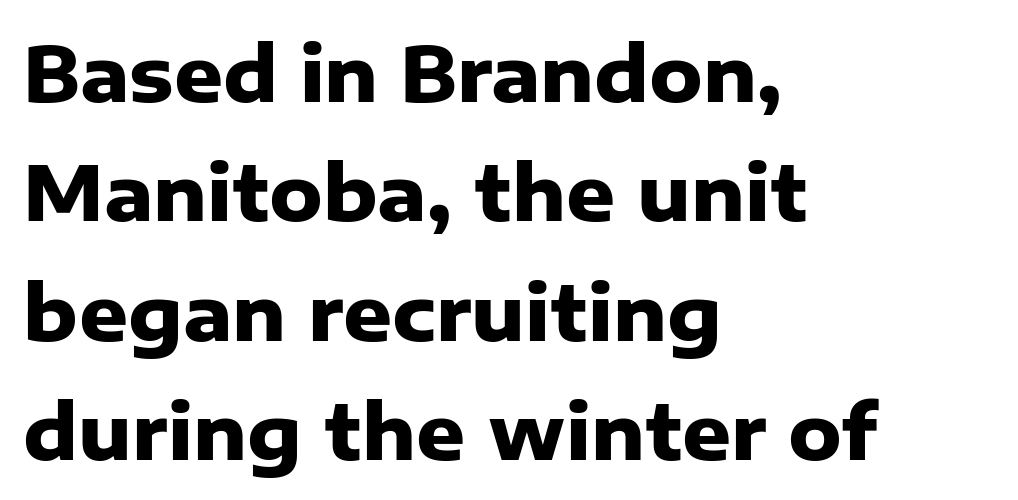
Glance below the letters and you will spot only blank space. Successive baselines arrive at the customary interval. The passage shown is typed in a proportional face where columns would drift. Set as a true bold cut, around the 700 mark.
